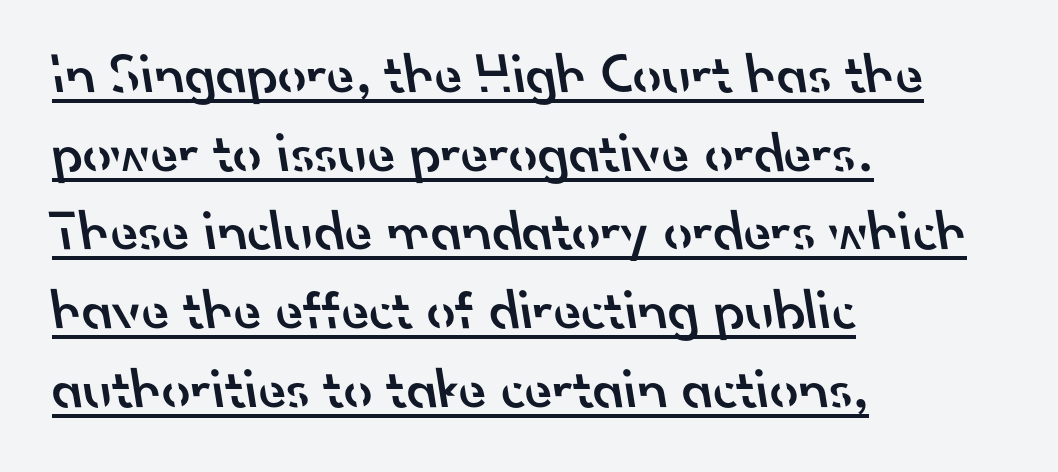
The image shows 57 px semibold sans-serif type; set left-aligned, normal line spacing (1.38x), normal letter spacing, underlined; low stroke contrast and a small x-height.
